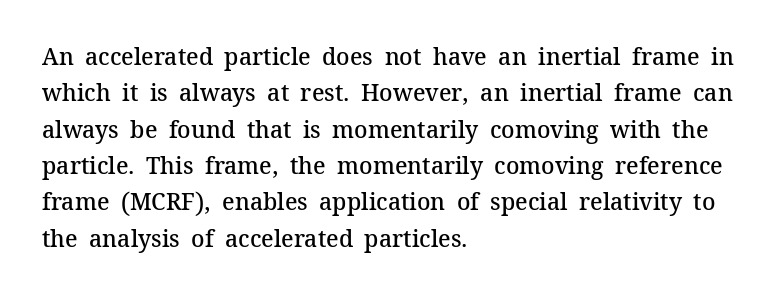
{"italic": "no", "bold": "semi", "underline": "no", "align": "left", "line_spacing": "normal", "line_spacing_ratio": 1.58, "letter_spacing": "normal", "letter_spacing_em": 0.0, "glyph_px": 23}
